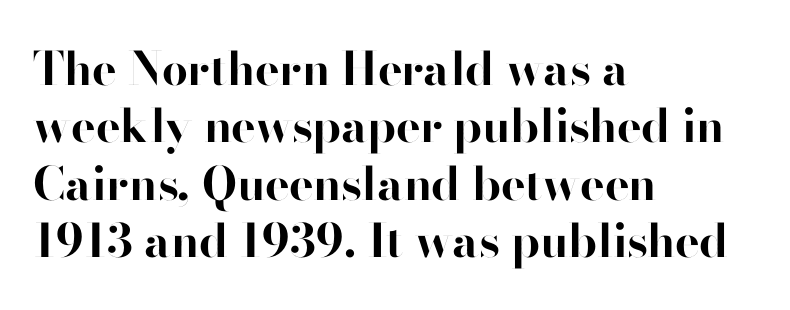
{"serif": "no", "italic": "no", "bold": "yes", "weight": "bold", "width": "normal", "stroke_contrast": "high", "x_height": "small", "monospaced": "no", "underline": "no", "align": "left", "line_spacing": "normal", "line_spacing_ratio": 1.25, "letter_spacing": "normal", "letter_spacing_em": 0.0, "glyph_px": 46}
